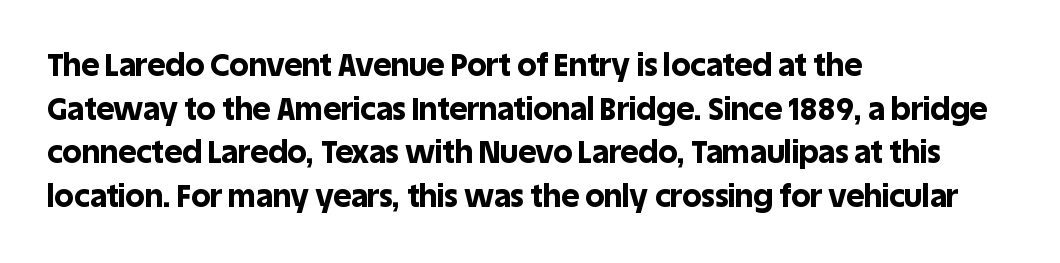
Q: Is the text bold? A: Yes.
Q: Is the text italic (slanted)? A: No, it is upright.
Q: Is the typeface a serif or a sans-serif typeface? A: Sans-serif.
Q: Is the text underlined? A: No.
Q: How is the paragraph aligned? A: Left-aligned.
Q: Is the spacing between letters normal or unusually wide? A: Normal.
Q: Is the spacing between lines tight, normal or loose? A: Normal.
Q: Width (condensed, normal, or wide)? A: Normal.
Q: x-height? A: Large.
Q: Monospaced? A: No.
